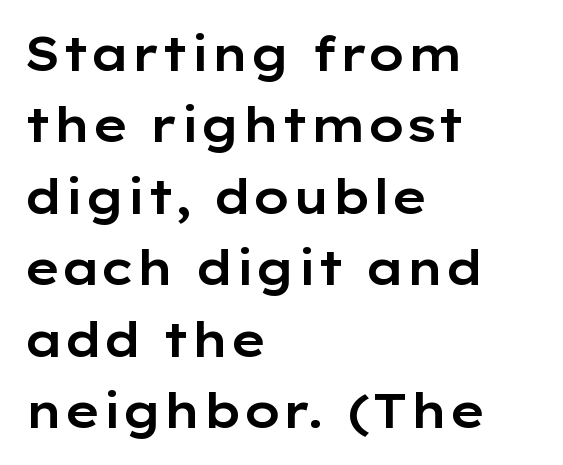
{"serif": "no", "italic": "no", "width": "wide", "stroke_contrast": "low", "x_height": "medium", "monospaced": "no", "underline": "no", "align": "left", "line_spacing": "normal", "line_spacing_ratio": 1.52, "letter_spacing": "normal", "letter_spacing_em": 0.0, "glyph_px": 47}
